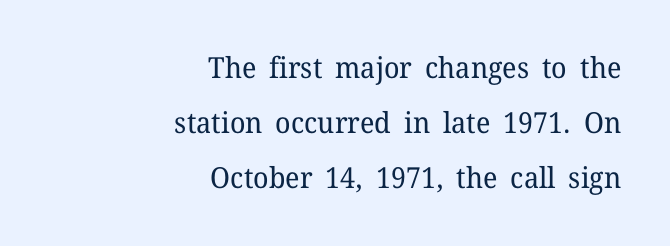
No heavy texture on the line: the type isn't bold. The face used here is rendered with its standard letterfit. Alignment: flush right. Does the type have serifs? Yes, each stem ends in a small foot.
